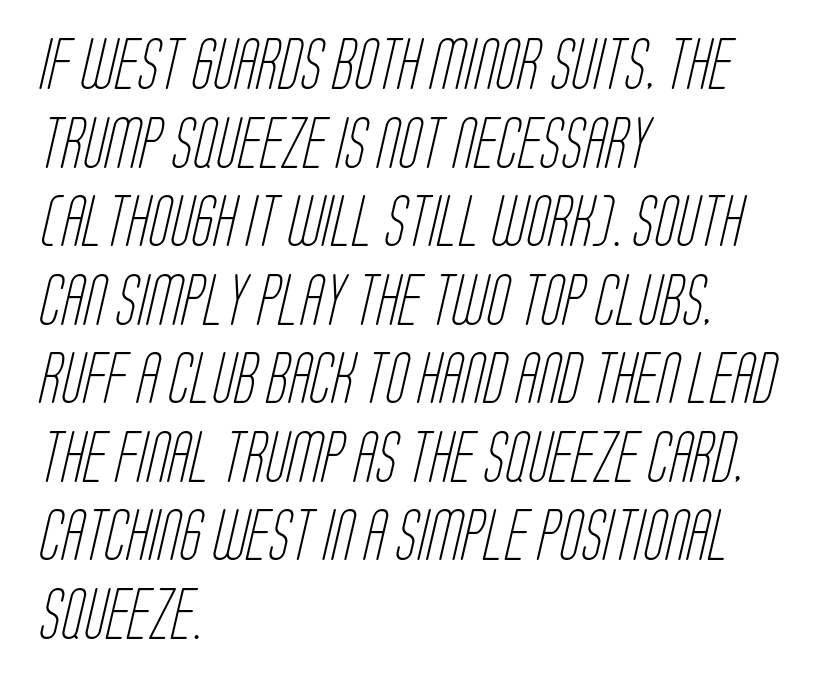
Q: Is the text bold? A: No.
Q: Is the typeface a serif or a sans-serif typeface? A: Sans-serif.
Q: Is the text underlined? A: No.
Q: How is the paragraph aligned? A: Left-aligned.
Q: Is the spacing between letters normal or unusually wide? A: Normal.
Q: Is the spacing between lines tight, normal or loose? A: Normal.
Q: Width (condensed, normal, or wide)? A: Condensed.
Q: Stroke contrast? A: Low.
Q: x-height? A: Large.
Q: Monospaced? A: No.
